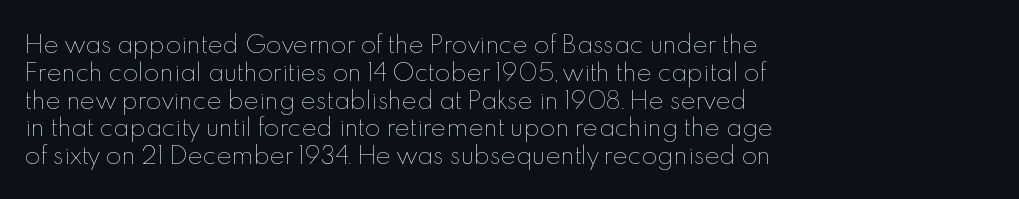
Italic: no, the glyphs are upright roman. Typeset ragged right — the left edge is the straight one. The gaps between neighbouring characters are ordinary and unremarkable. No letter is thick-stroked: the sample isn't bold. Lines of text with bare space underneath.
